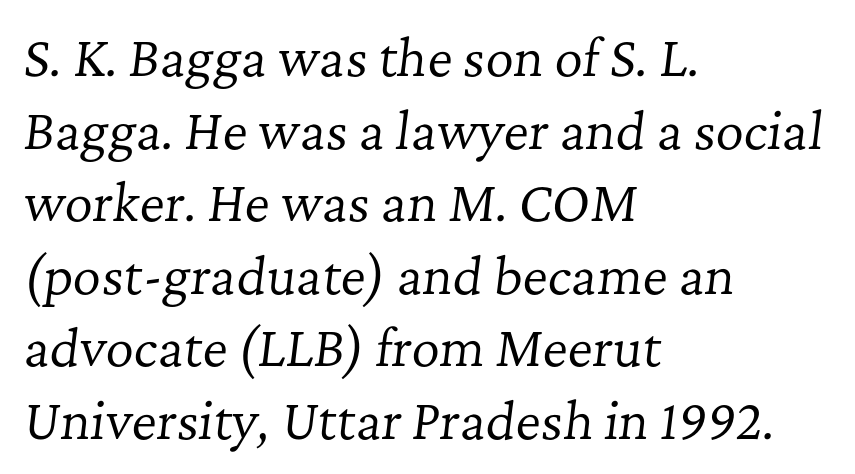
Q: Is the text bold? A: No.
Q: Is the text italic (slanted)? A: Yes, it leans right by about 7 degrees.
Q: Is the typeface a serif or a sans-serif typeface? A: Serif.
Q: Is the text underlined? A: No.
Q: How is the paragraph aligned? A: Left-aligned.
Q: Is the spacing between letters normal or unusually wide? A: Normal.
Q: Is the spacing between lines tight, normal or loose? A: Normal.
Q: Width (condensed, normal, or wide)? A: Normal.
Q: Stroke contrast? A: Low.
Q: x-height? A: Medium.
Q: Monospaced? A: No.
